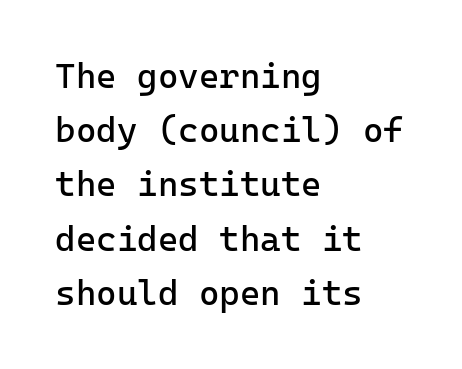
Characters follow at the spacing the type designer built in. Short and long lines alike share a common starting point at left. Quick note: not italic, upright. Glance below the letters and you will spot only blank space. Each letter's strokes conclude bluntly, with no projecting serifs.
